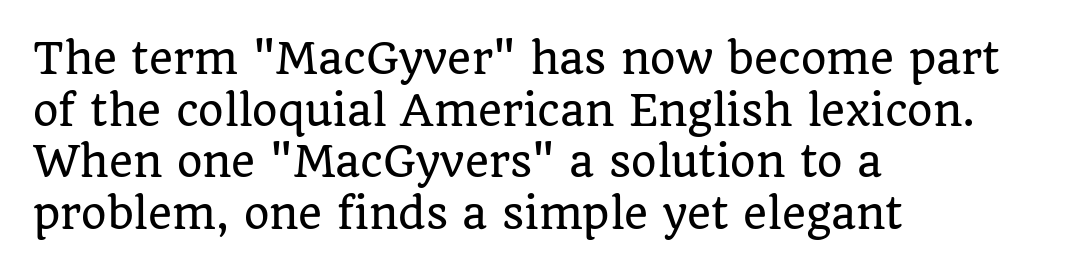
Q: Is the text italic (slanted)? A: No, it is upright.
Q: Is the typeface a serif or a sans-serif typeface? A: Serif.
Q: Is the text underlined? A: No.
Q: How is the paragraph aligned? A: Left-aligned.
Q: Is the spacing between letters normal or unusually wide? A: Normal.
Q: Is the spacing between lines tight, normal or loose? A: Normal.
Q: Width (condensed, normal, or wide)? A: Normal.
Q: Stroke contrast? A: Low.
Q: x-height? A: Large.
Q: Monospaced? A: No.
